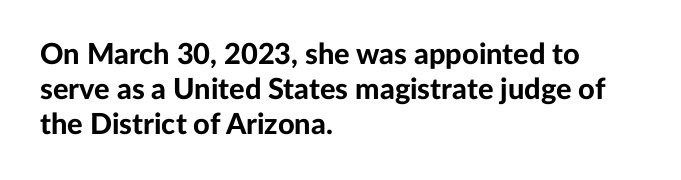
{"serif": "no", "italic": "no", "bold": "yes", "weight": "bold", "width": "normal", "stroke_contrast": "low", "x_height": "medium", "monospaced": "no", "underline": "no", "align": "left", "line_spacing_ratio": 1.2, "letter_spacing": "normal", "letter_spacing_em": 0.0, "glyph_px": 29}
